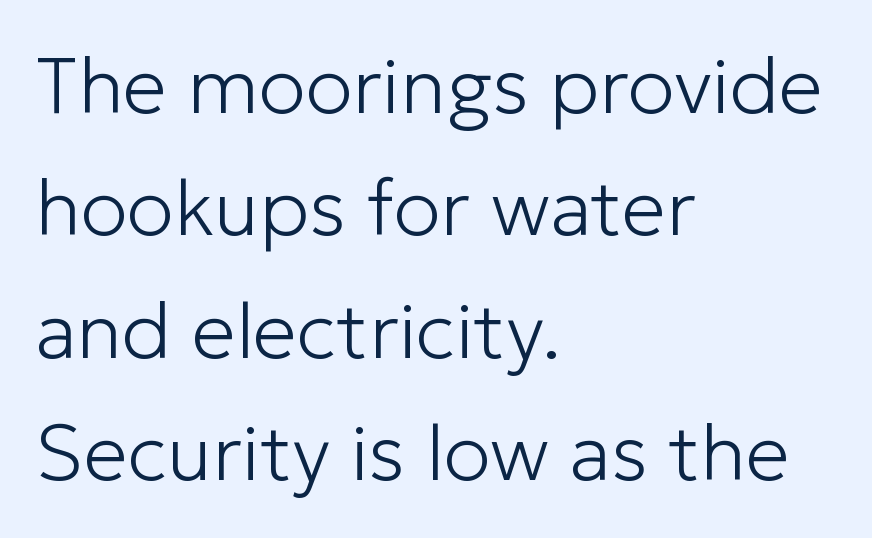
The image shows 79 px light sans-serif type, upright; set left-aligned, normal line spacing (1.55x), normal letter spacing, not underlined; low stroke contrast and a medium x-height.
